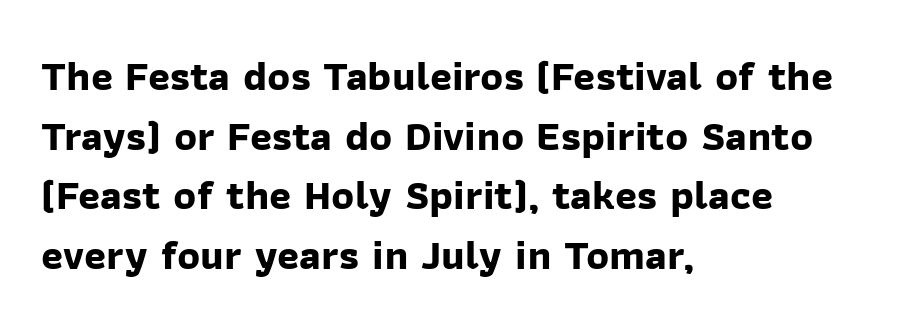
{"serif": "no", "bold": "yes", "weight": "bold", "width": "normal", "stroke_contrast": "low", "x_height": "medium", "monospaced": "no", "underline": "no", "align": "left", "line_spacing": "normal", "line_spacing_ratio": 1.42, "letter_spacing": "normal", "letter_spacing_em": 0.0, "glyph_px": 42}
